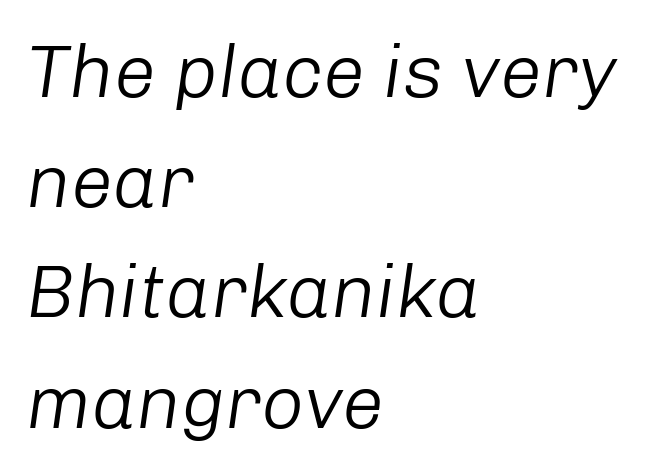
You could not count columns in this text — the font is proportionally spaced. Bare-footed words on every line. Where is the straight margin? On the left. Vertically, the passage feels balanced, rows spaced as you'd expect. Notice how the stems are inclined rather than vertical — that's the hallmark of italics. The rendering keeps characters at their native spacing.
